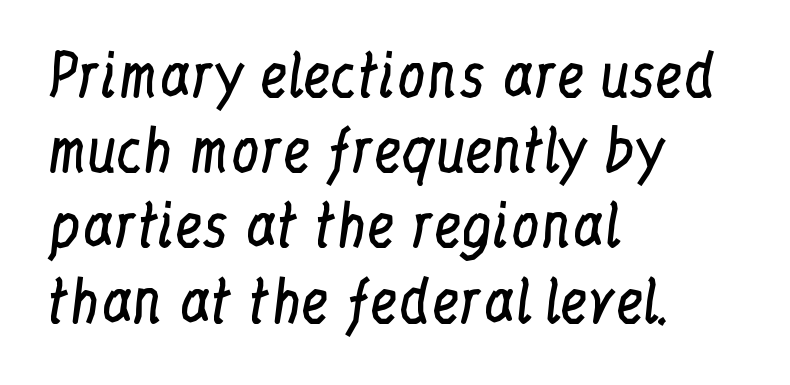
{"serif": "yes", "bold": "no", "weight": "regular", "width": "condensed", "stroke_contrast": "low", "x_height": "medium", "monospaced": "no", "underline": "no", "align": "left", "line_spacing": "normal", "line_spacing_ratio": 1.32, "letter_spacing": "normal", "letter_spacing_em": 0.0, "glyph_px": 57}
